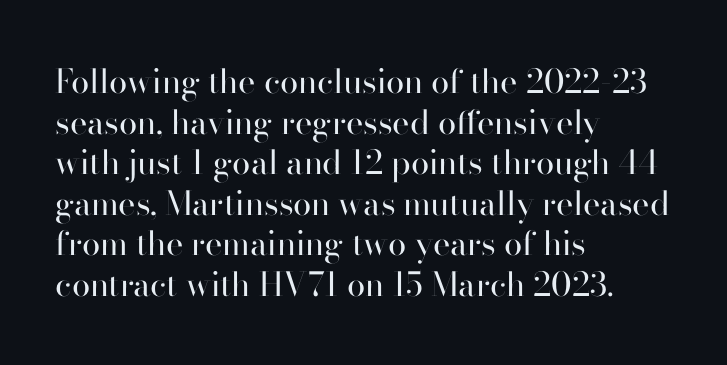
Q: Is the text bold? A: No.
Q: Is the text italic (slanted)? A: No, it is upright.
Q: Is the typeface a serif or a sans-serif typeface? A: Sans-serif.
Q: Is the text underlined? A: No.
Q: How is the paragraph aligned? A: Left-aligned.
Q: Is the spacing between letters normal or unusually wide? A: Normal.
Q: Width (condensed, normal, or wide)? A: Normal.
Q: Stroke contrast? A: High.
Q: x-height? A: Small.
Q: Monospaced? A: No.
